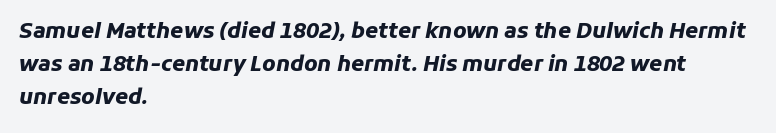
{"italic": "yes", "lean": "right", "slant_degrees": 11, "bold": "yes", "underline": "no", "align": "left", "line_spacing": "normal", "line_spacing_ratio": 1.58, "letter_spacing": "normal", "letter_spacing_em": 0.0, "glyph_px": 21}
